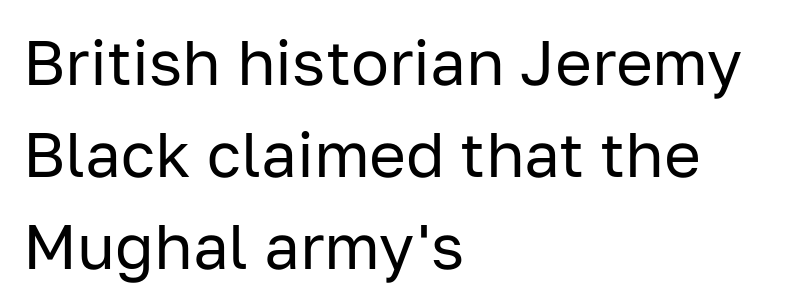
{"serif": "no", "italic": "no", "bold": "no", "weight": "regular", "width": "normal", "stroke_contrast": "low", "x_height": "medium", "monospaced": "no", "underline": "no", "align": "left", "line_spacing": "normal", "line_spacing_ratio": 1.46, "letter_spacing": "normal", "letter_spacing_em": 0.0, "glyph_px": 63}
